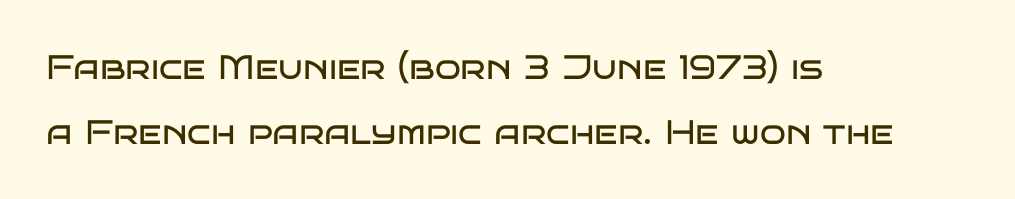
The line-height multiplier appears high, well above default. Only glyphs here, with clear space below each row. These lines were composed using upright roman letters. Weight class: somewhere from thin through regular.
